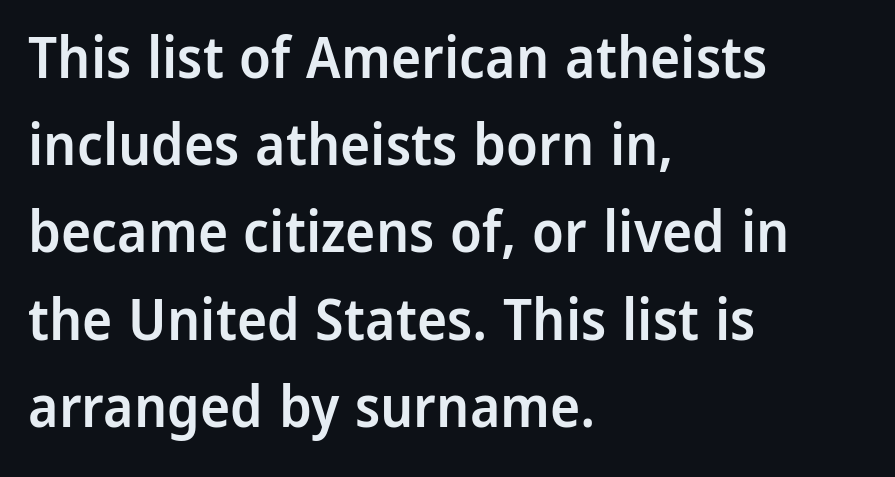
The image shows 57 px semibold sans-serif type, upright; set left-aligned, normal line spacing (1.53x), normal letter spacing, not underlined; low stroke contrast and a medium x-height.
